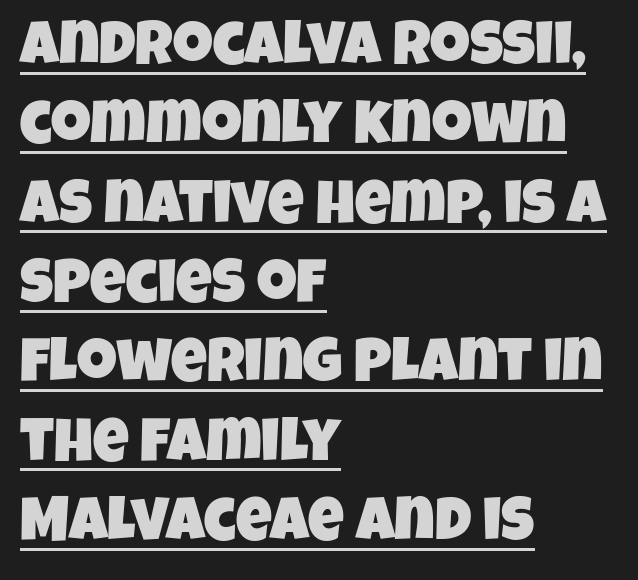
Q: Is the typeface a serif or a sans-serif typeface? A: Sans-serif.
Q: Is the text underlined? A: Yes.
Q: How is the paragraph aligned? A: Left-aligned.
Q: Is the spacing between letters normal or unusually wide? A: Normal.
Q: Is the spacing between lines tight, normal or loose? A: Normal.
Q: Width (condensed, normal, or wide)? A: Condensed.
Q: Stroke contrast? A: Low.
Q: x-height? A: Large.
Q: Monospaced? A: No.
